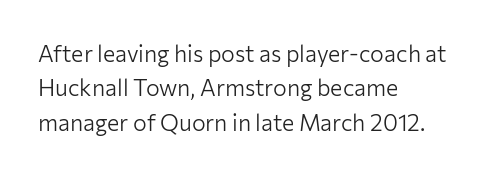
The image shows 23 px text type, upright; set left-aligned, normal line spacing (1.49x), normal letter spacing, not underlined.
